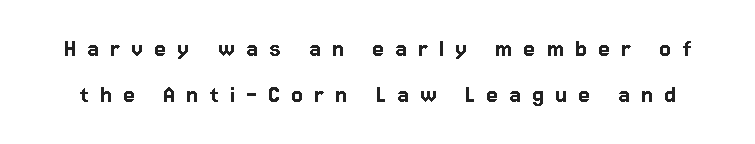
Q: Is the text italic (slanted)? A: No, it is upright.
Q: Is the text underlined? A: No.
Q: Is the spacing between letters normal or unusually wide? A: Unusually wide.
